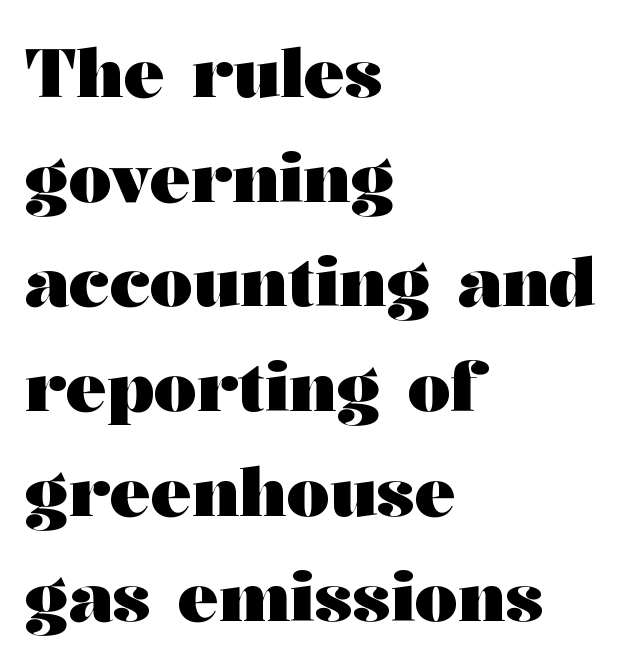
Beneath every word, the page is bare. Whoever set this chose a conventional vertical rhythm. The rendering uses natural spacing where letterforms have individual widths. Leftover space on each line is placed entirely after the last word.
